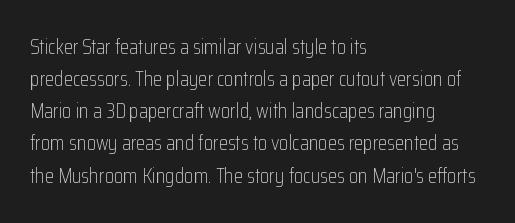
The image shows 21 px text type, upright; set left-aligned, normal line spacing (1.53x), normal letter spacing, not underlined.
